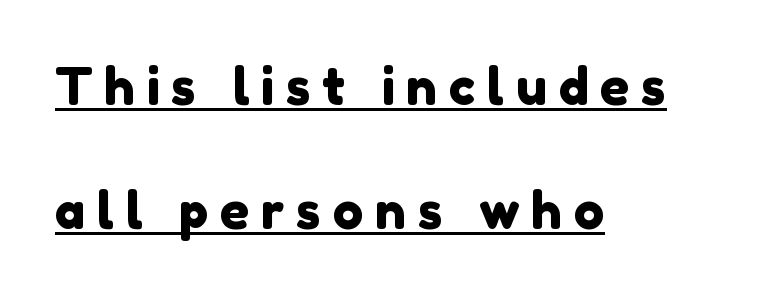
{"serif": "no", "width": "normal", "x_height": "medium", "monospaced": "no", "underline": "yes", "align": "left", "line_spacing": "loose", "line_spacing_ratio": 2.43, "letter_spacing": "wide", "letter_spacing_em": 0.23, "glyph_px": 51}
